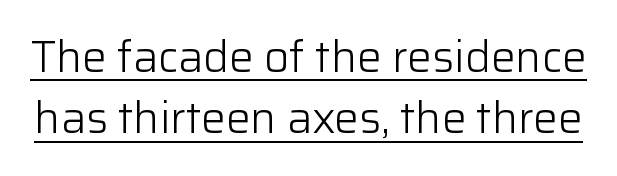
Proportional: the letters do not fall into vertical columns. A typesetter would label this face a sans. Notice how a bar underscores the lettering throughout. Italic? Not at all — the glyphs are vertical.
